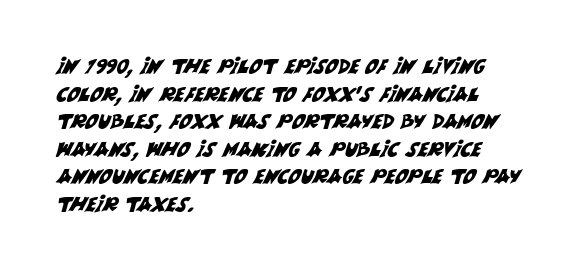
{"underline": "no", "align": "left", "line_spacing": "normal", "line_spacing_ratio": 1.38, "letter_spacing": "normal", "letter_spacing_em": 0.0, "glyph_px": 20}
